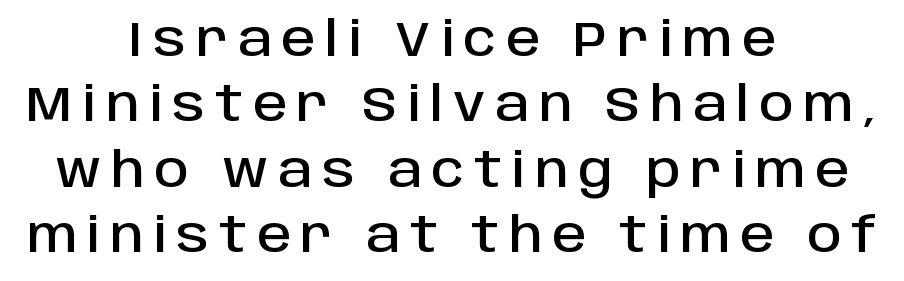
Q: Is the text italic (slanted)? A: No, it is upright.
Q: Is the typeface a serif or a sans-serif typeface? A: Sans-serif.
Q: Is the text underlined? A: No.
Q: How is the paragraph aligned? A: Centered.
Q: Is the spacing between letters normal or unusually wide? A: Unusually wide.
Q: Is the spacing between lines tight, normal or loose? A: Normal.
Q: Width (condensed, normal, or wide)? A: Normal.
Q: Stroke contrast? A: Low.
Q: x-height? A: Large.
Q: Monospaced? A: No.
